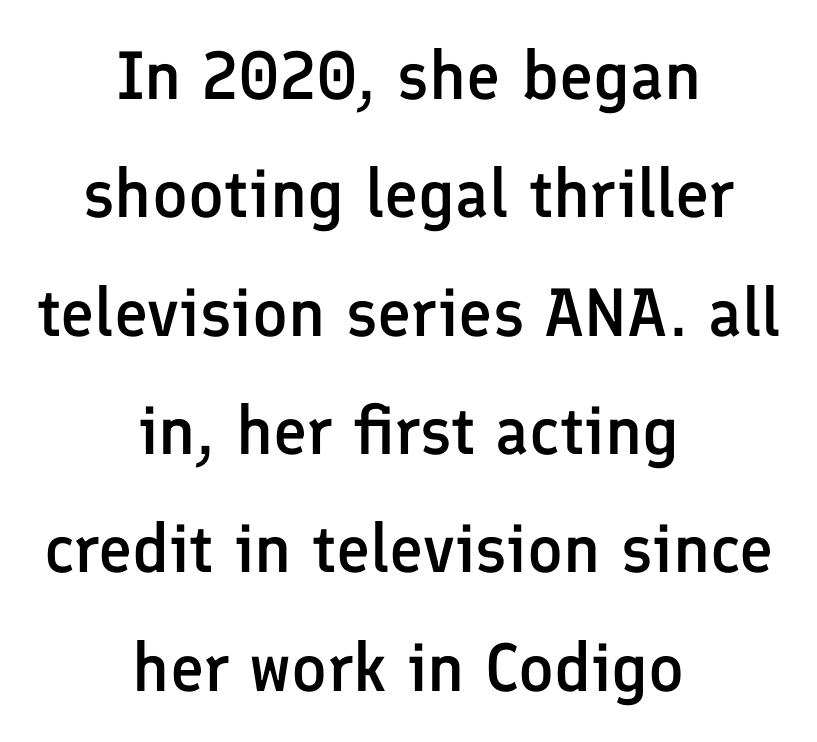
Q: Is the text bold? A: Semi-bold.
Q: Is the text italic (slanted)? A: No, it is upright.
Q: Is the typeface a serif or a sans-serif typeface? A: Sans-serif.
Q: Is the text underlined? A: No.
Q: How is the paragraph aligned? A: Centered.
Q: Is the spacing between letters normal or unusually wide? A: Normal.
Q: Width (condensed, normal, or wide)? A: Normal.
Q: Stroke contrast? A: Low.
Q: x-height? A: Medium.
Q: Monospaced? A: No.
